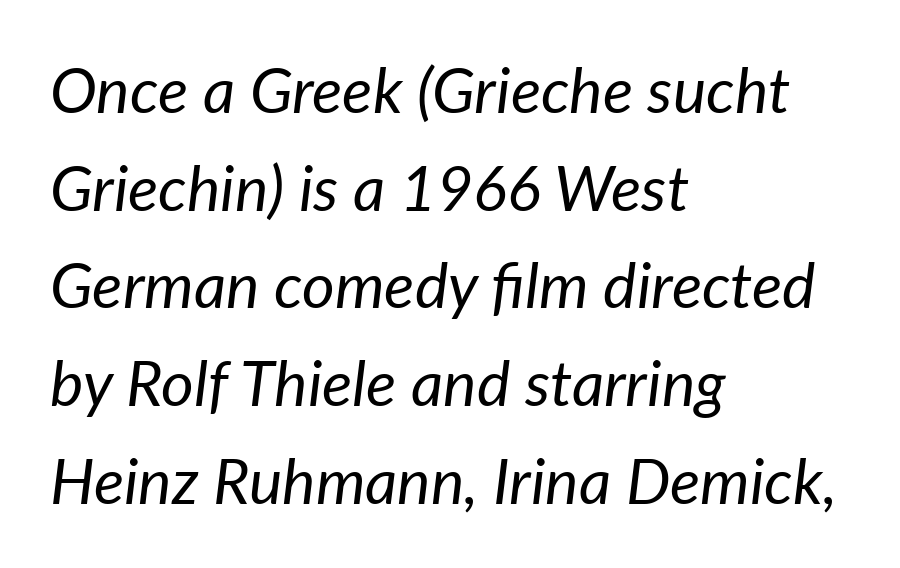
{"italic": "yes", "lean": "right", "slant_degrees": 7, "bold": "no", "weight": "regular", "width": "normal", "stroke_contrast": "low", "x_height": "medium", "monospaced": "no", "underline": "no", "align": "left", "line_spacing": "normal", "line_spacing_ratio": 1.55, "letter_spacing": "normal", "letter_spacing_em": 0.0, "glyph_px": 63}
